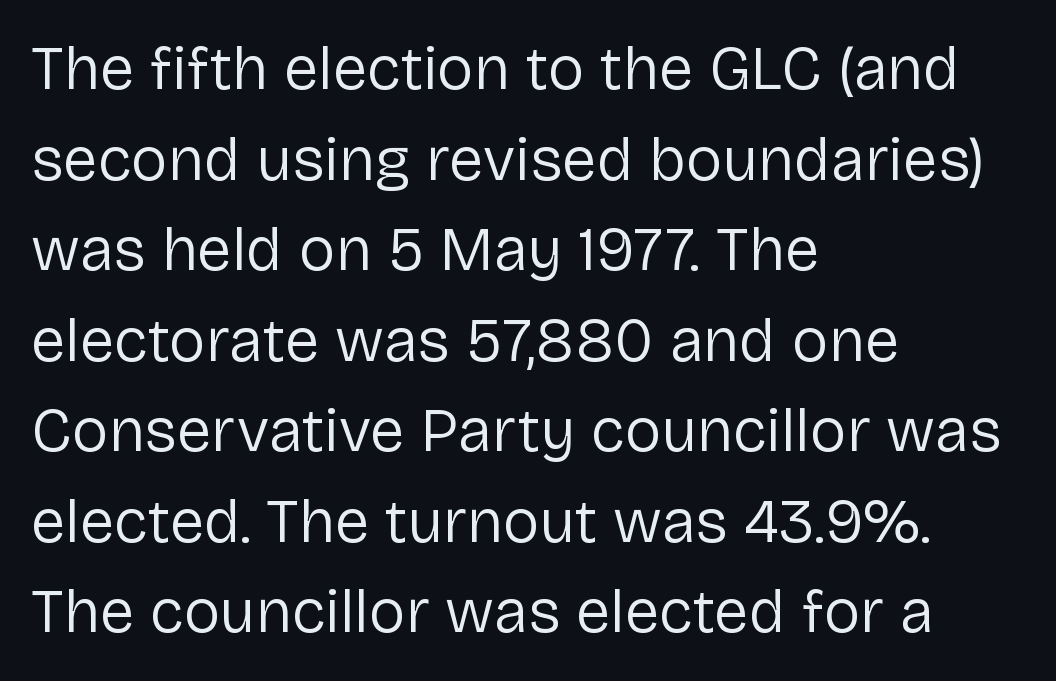
The font sits on the lighter half of the weight spectrum, regular included. Classification — sans serif. Each line starts at the same left margin while the right side varies. Spacing between characters is what you'd get straight out of the box. Is this a fixed-width face? No — the glyphs have proportional, varying widths.
